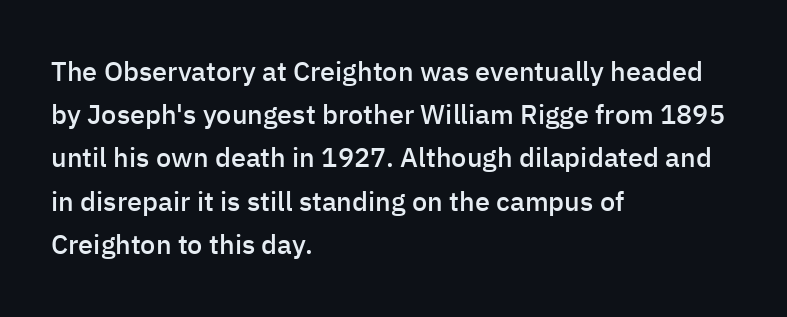
Letter spacing: default. The rendering uses a semibold face; strokes are thickened but not to full bold. Visually the block forms a straight wall on the left and a jagged coastline on the right. The foot of each line stays bare and open.
